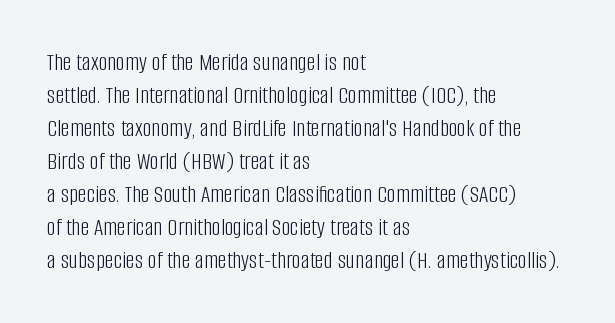
The image shows 25 px text type, upright; set left-aligned, normal line spacing (1.32x), normal letter spacing, not underlined.
